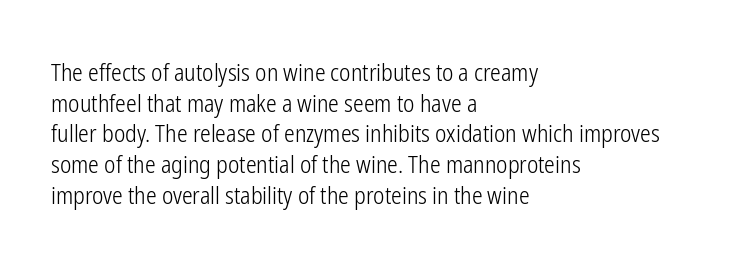
The image shows 24 px text type, upright; set left-aligned, normal line spacing (1.28x), normal letter spacing, not underlined.
